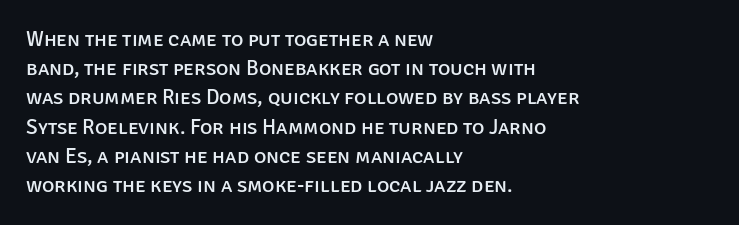
Each word holds together tightly as a unit, with standard inter-letter gaps. Left-aligned paragraph, ragged on the right. The vertical gap from one line to the next is medium. Nope, not italic — everything's standing straight. Check the space under the baseline: it is left empty.
